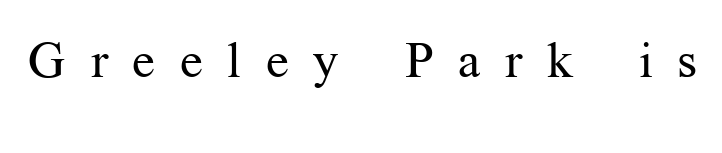
Q: Is the text bold? A: No.
Q: Is the text italic (slanted)? A: No, it is upright.
Q: Is the typeface a serif or a sans-serif typeface? A: Serif.
Q: Is the text underlined? A: No.
Q: Is the spacing between letters normal or unusually wide? A: Unusually wide.
Q: Width (condensed, normal, or wide)? A: Normal.
Q: Stroke contrast? A: Medium.
Q: x-height? A: Medium.
Q: Monospaced? A: No.
